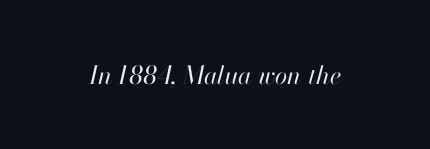
{"italic": "yes", "lean": "right", "slant_degrees": 13, "bold": "no", "underline": "no", "letter_spacing": "normal", "letter_spacing_em": 0.0, "glyph_px": 25}
